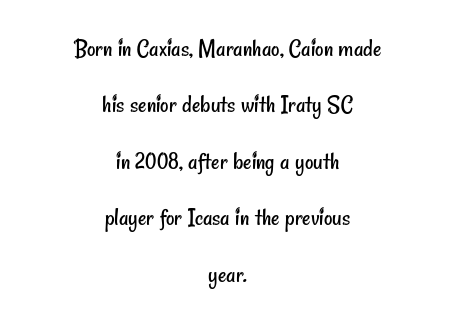
The image shows 26 px text type; set centered, loose line spacing (2.17x), normal letter spacing, not underlined.
